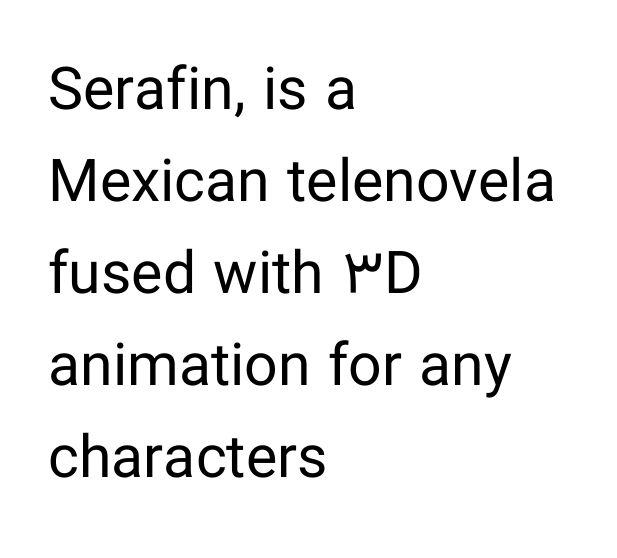
Lines of text with bare space underneath. When letters stand straight like this, we call the style roman or upright. How are the letters spaced? Ordinarily, with no added tracking. Weight: regular or lighter. Interline gaps are of average width in this sample.
